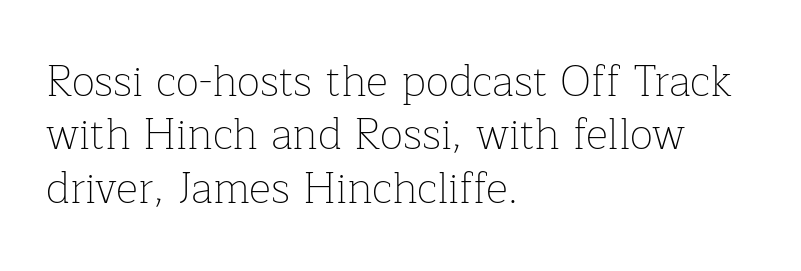
Q: Is the text bold? A: No.
Q: Is the text italic (slanted)? A: No, it is upright.
Q: Is the typeface a serif or a sans-serif typeface? A: Serif.
Q: Is the text underlined? A: No.
Q: How is the paragraph aligned? A: Left-aligned.
Q: Is the spacing between letters normal or unusually wide? A: Normal.
Q: Width (condensed, normal, or wide)? A: Normal.
Q: Stroke contrast? A: Low.
Q: x-height? A: Medium.
Q: Monospaced? A: No.
